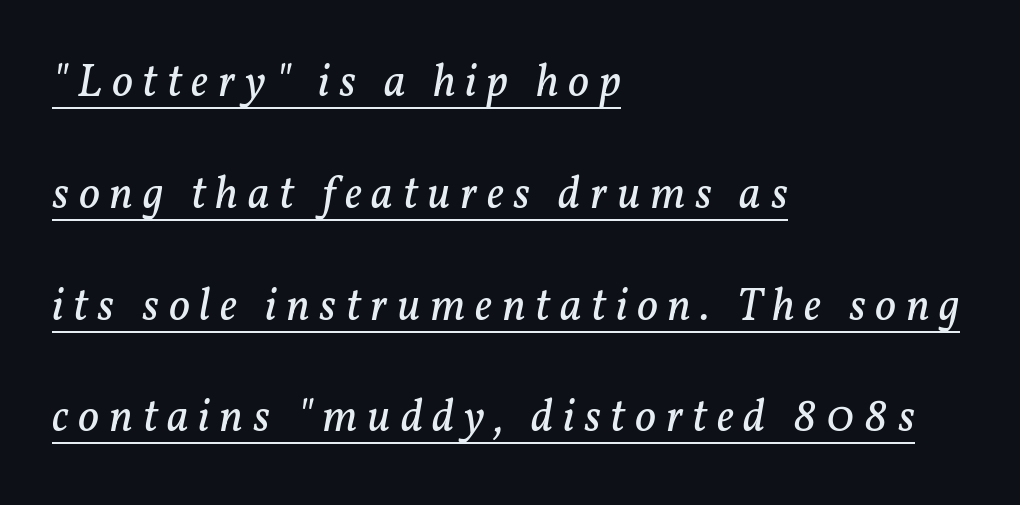
The image shows 46 px regular-weight serif type, italic (leaning right); set left-aligned, loose line spacing (2.43x), unusually wide letter spacing (+0.21 em), underlined; low stroke contrast and a medium x-height.
